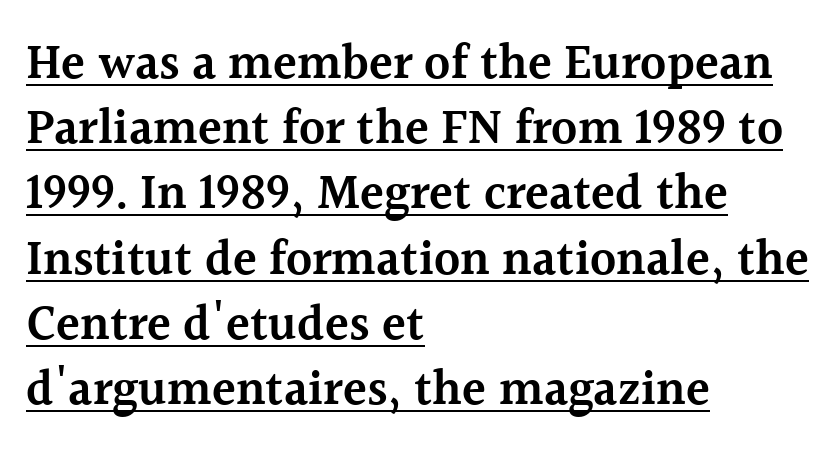
The image shows 49 px semibold serif type, upright; set left-aligned, normal line spacing (1.33x), normal letter spacing, underlined; a medium x-height.
